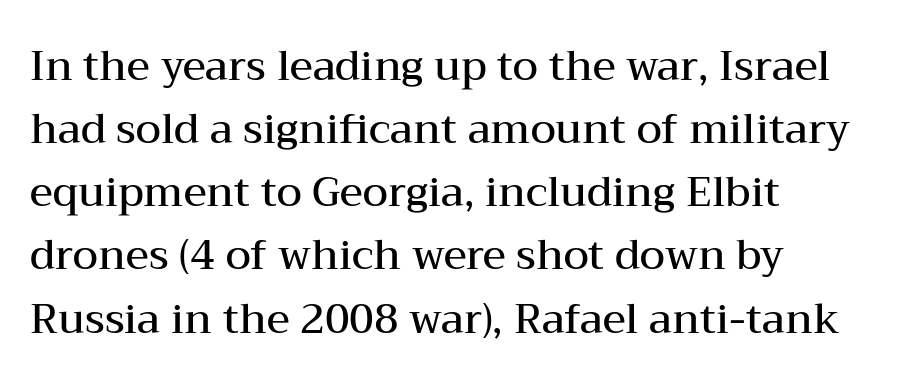
The font is running at a semibold setting, under full bold. The lines in this sample share a left origin and differ only in where they stop. The passage shown is typed in a proportional face where columns would drift. Note: serifs present on the glyphs.
